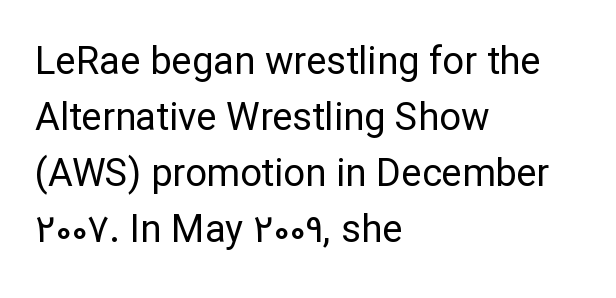
Q: Is the text bold? A: No.
Q: Is the text italic (slanted)? A: No, it is upright.
Q: Is the typeface a serif or a sans-serif typeface? A: Sans-serif.
Q: Is the text underlined? A: No.
Q: How is the paragraph aligned? A: Left-aligned.
Q: Is the spacing between letters normal or unusually wide? A: Normal.
Q: Is the spacing between lines tight, normal or loose? A: Normal.
Q: Width (condensed, normal, or wide)? A: Normal.
Q: Stroke contrast? A: Low.
Q: x-height? A: Medium.
Q: Monospaced? A: No.
